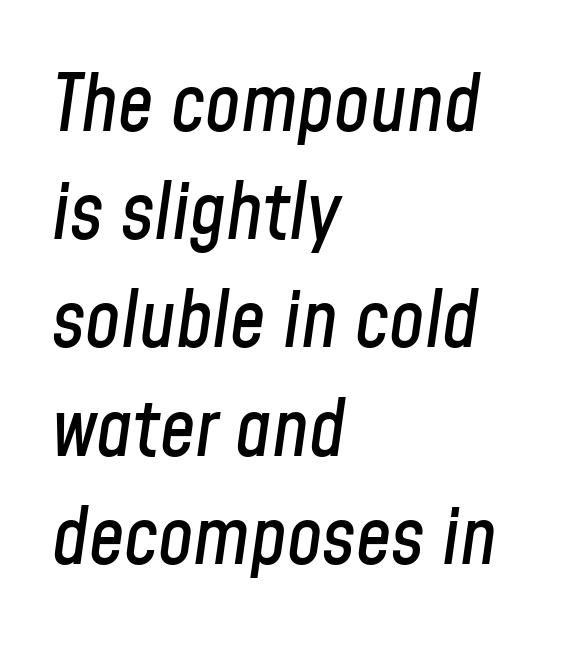
These lines stack with their left ends in a neat column. A normal amount of white space separates one row of letters from the next. The face used here has a pronounced slope to its letters. The space directly below the letters is spotless. Spacing between characters is what you'd get straight out of the box. Proportional: the letters do not fall into vertical columns.
